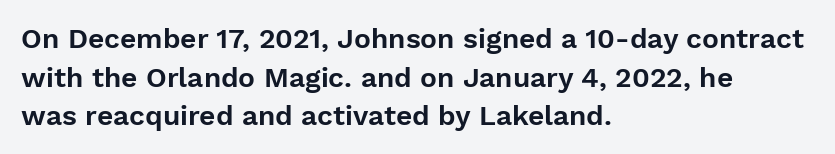
The image shows 28 px sans-serif type, upright; set left-aligned, normal line spacing (1.38x), normal letter spacing, not underlined; low stroke contrast and a medium x-height.
